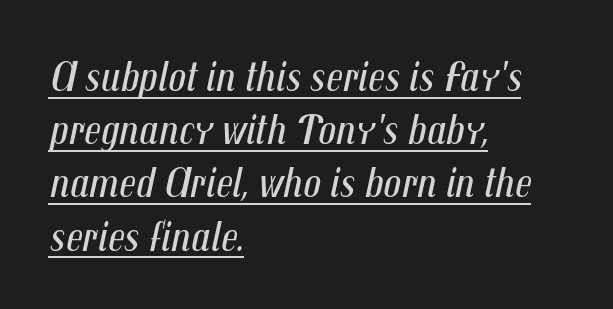
The image shows 44 px regular-weight, condensed type, italic (leaning right); set left-aligned, line spacing 1.21x, normal letter spacing, underlined; medium stroke contrast and a medium x-height.
